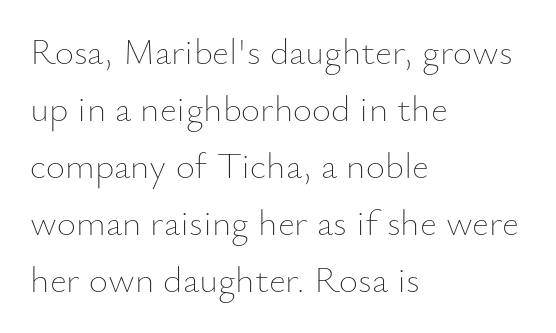
{"italic": "no", "bold": "no", "weight": "thin", "width": "normal", "stroke_contrast": "low", "x_height": "small", "monospaced": "no", "underline": "no", "align": "left", "line_spacing": "normal", "line_spacing_ratio": 1.54, "letter_spacing": "normal", "letter_spacing_em": 0.0, "glyph_px": 37}
